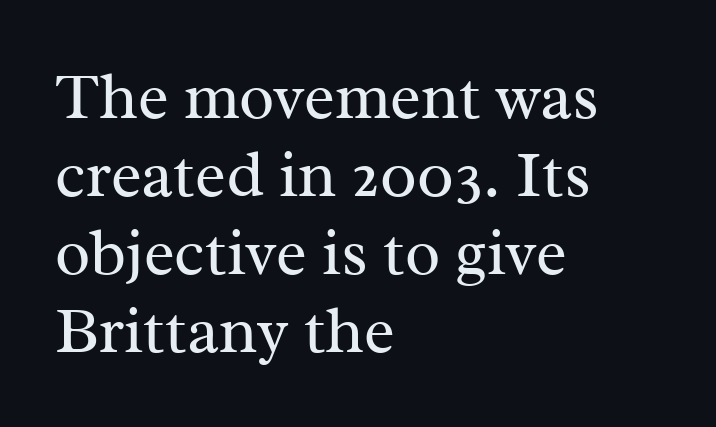
Q: Is the text bold? A: No.
Q: Is the text italic (slanted)? A: No, it is upright.
Q: Is the typeface a serif or a sans-serif typeface? A: Serif.
Q: Is the text underlined? A: No.
Q: How is the paragraph aligned? A: Left-aligned.
Q: Is the spacing between letters normal or unusually wide? A: Normal.
Q: Width (condensed, normal, or wide)? A: Normal.
Q: Stroke contrast? A: Medium.
Q: x-height? A: Medium.
Q: Monospaced? A: No.
